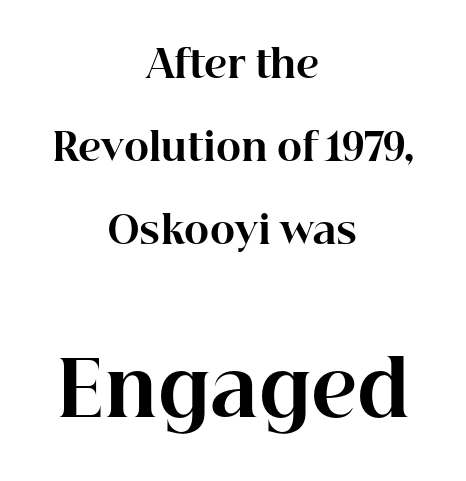
The image shows 76 px bold serif type, upright; set centered, loose line spacing (2.18x), normal letter spacing, not underlined; the second (bottom) block is 2.0x larger; high stroke contrast and a medium x-height.
